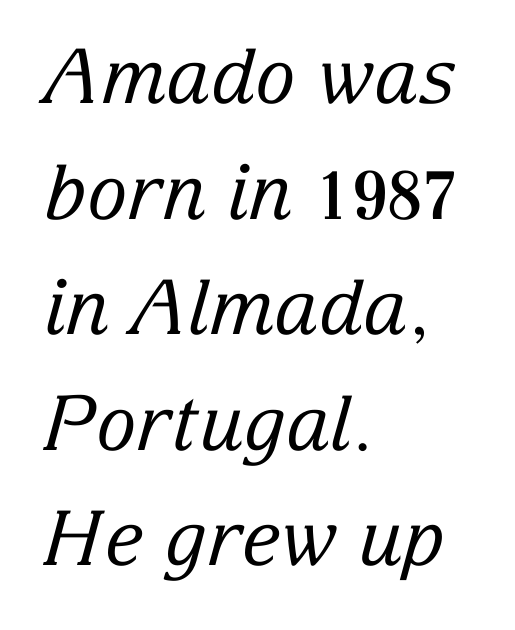
Left-aligned paragraph, ragged on the right. This sample has the flowing, uneven cadence of proportional lettering. Between one letter and the next there's only the usual sliver of space. Vertical spacing — default. This is serif lettering, the kind often seen in printed books. The weight tops out at a normal text grade.
